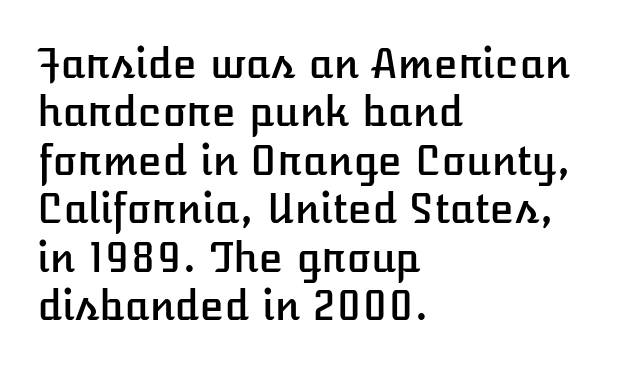
Casual observation: everything's shoved over to the left. Any mark beneath the type? The region is blank. Caption: standard tracking, unaltered. Ordinary non-slanted type is in use.
